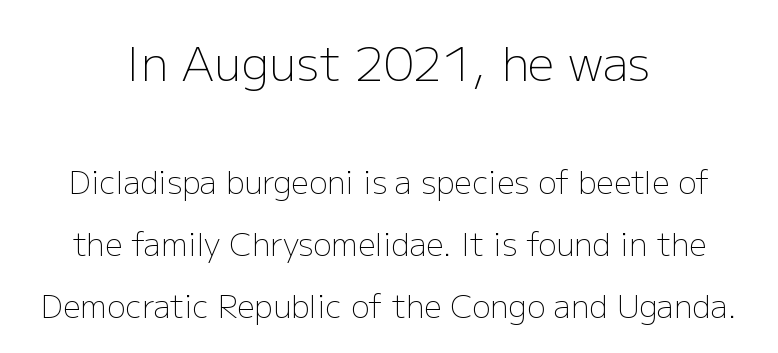
{"serif": "no", "italic": "no", "bold": "no", "weight": "light", "width": "normal", "stroke_contrast": "low", "x_height": "medium", "monospaced": "no", "underline": "no", "align": "center", "line_spacing": "loose", "line_spacing_ratio": 2.0, "letter_spacing": "normal", "letter_spacing_em": 0.0, "larger_block": "first", "size_ratio": 1.52, "glyph_px": 47}
